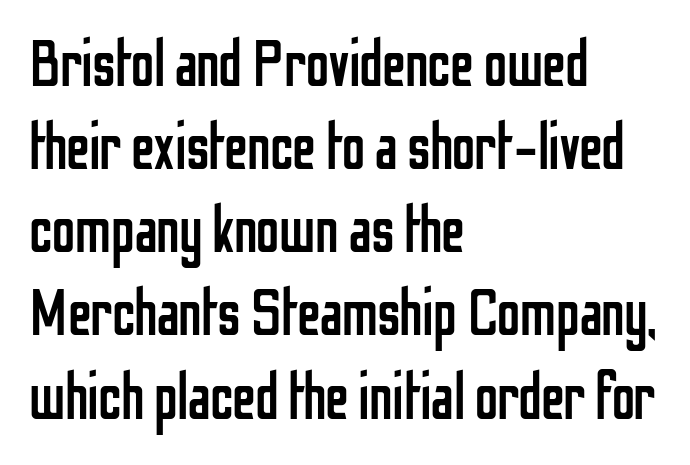
{"serif": "no", "italic": "no", "bold": "no", "weight": "regular", "width": "condensed", "stroke_contrast": "low", "x_height": "medium", "monospaced": "no", "underline": "no", "align": "left", "line_spacing": "normal", "line_spacing_ratio": 1.26, "letter_spacing": "normal", "letter_spacing_em": 0.0, "glyph_px": 66}
